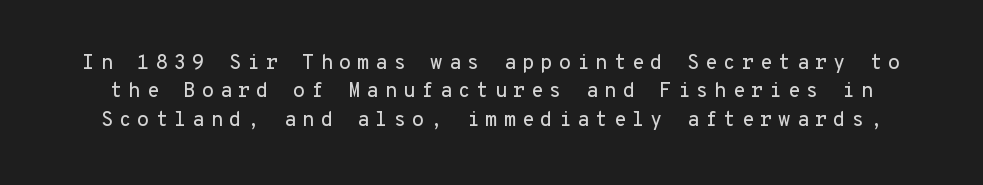
The image shows 20 px text type, upright; set normal line spacing (1.42x), unusually wide letter spacing (+0.3 em), not underlined.
